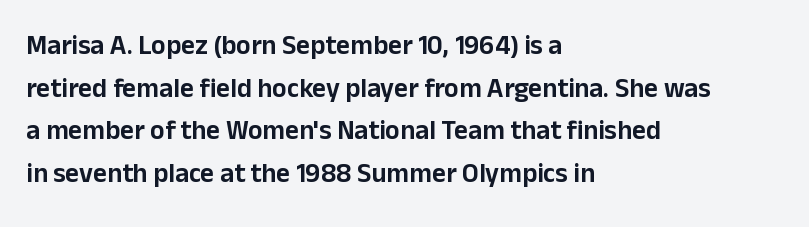
The words here are not underlined. Upright lettering throughout. This rendering leaves character spacing at its baseline value. These lines stack with their left ends in a neat column. Vertical spacing — default.
